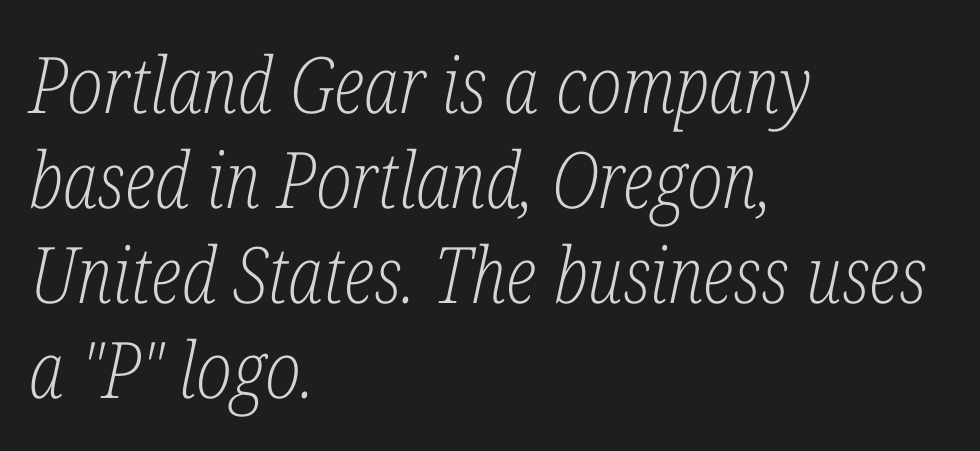
Q: Is the text bold? A: No.
Q: Is the text italic (slanted)? A: Yes, it leans right by about 12 degrees.
Q: Is the typeface a serif or a sans-serif typeface? A: Serif.
Q: Is the text underlined? A: No.
Q: How is the paragraph aligned? A: Left-aligned.
Q: Is the spacing between letters normal or unusually wide? A: Normal.
Q: Width (condensed, normal, or wide)? A: Condensed.
Q: Stroke contrast? A: Low.
Q: x-height? A: Medium.
Q: Monospaced? A: No.
